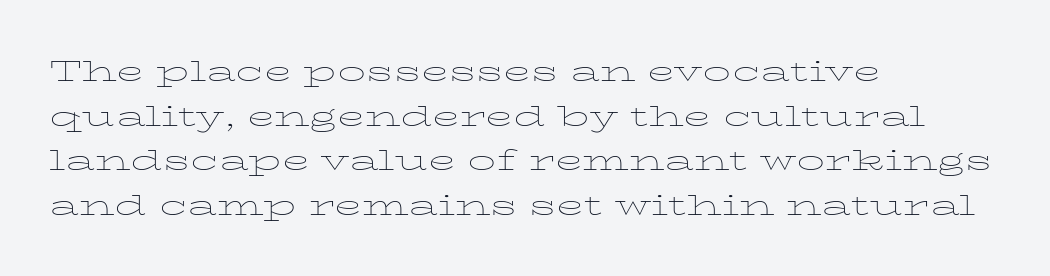
Q: Is the text bold? A: No.
Q: Is the text italic (slanted)? A: No, it is upright.
Q: Is the typeface a serif or a sans-serif typeface? A: Serif.
Q: Is the text underlined? A: No.
Q: How is the paragraph aligned? A: Left-aligned.
Q: Is the spacing between letters normal or unusually wide? A: Normal.
Q: Is the spacing between lines tight, normal or loose? A: Normal.
Q: Width (condensed, normal, or wide)? A: Wide.
Q: Stroke contrast? A: Low.
Q: x-height? A: Medium.
Q: Monospaced? A: No.
